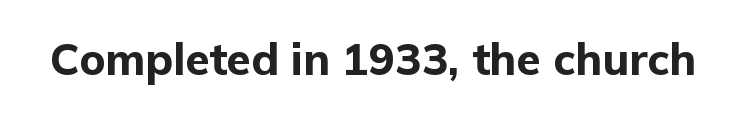
{"serif": "no", "italic": "no", "bold": "yes", "weight": "bold", "width": "normal", "stroke_contrast": "low", "x_height": "medium", "monospaced": "no", "underline": "no", "letter_spacing": "normal", "letter_spacing_em": 0.0, "glyph_px": 44}
